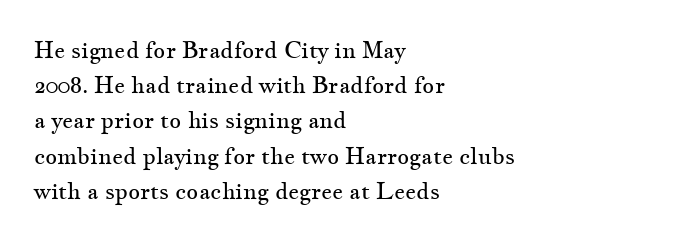
{"italic": "no", "bold": "no", "underline": "no", "align": "left", "line_spacing": "normal", "line_spacing_ratio": 1.53, "letter_spacing": "normal", "letter_spacing_em": 0.0, "glyph_px": 23}
